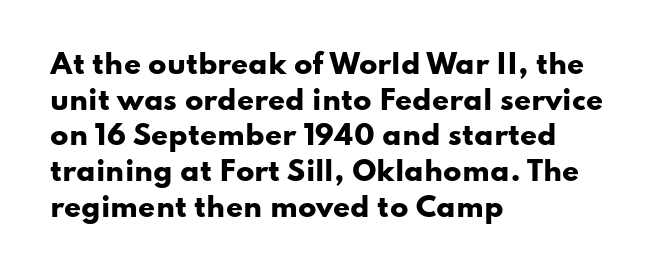
{"italic": "no", "bold": "yes", "underline": "no", "align": "left", "line_spacing": "normal", "line_spacing_ratio": 1.32, "letter_spacing": "normal", "letter_spacing_em": 0.0, "glyph_px": 27}
